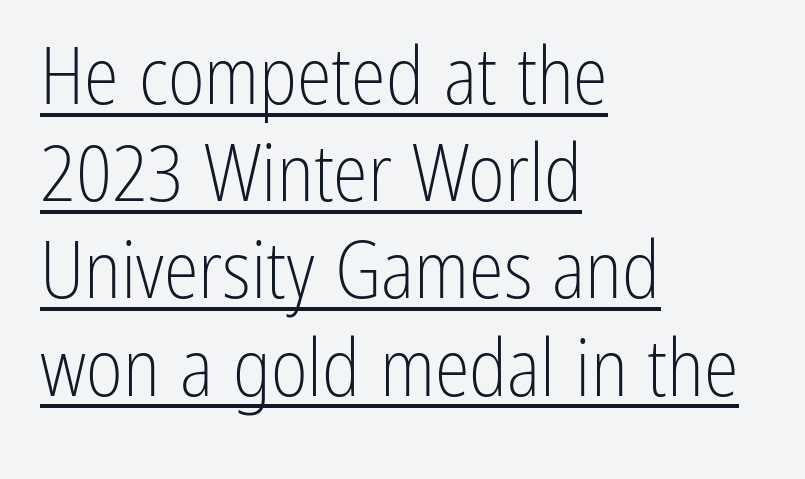
Q: Is the text bold? A: No.
Q: Is the text italic (slanted)? A: No, it is upright.
Q: Is the typeface a serif or a sans-serif typeface? A: Sans-serif.
Q: Is the text underlined? A: Yes.
Q: How is the paragraph aligned? A: Left-aligned.
Q: Is the spacing between letters normal or unusually wide? A: Normal.
Q: Width (condensed, normal, or wide)? A: Condensed.
Q: Stroke contrast? A: Low.
Q: x-height? A: Medium.
Q: Monospaced? A: No.
